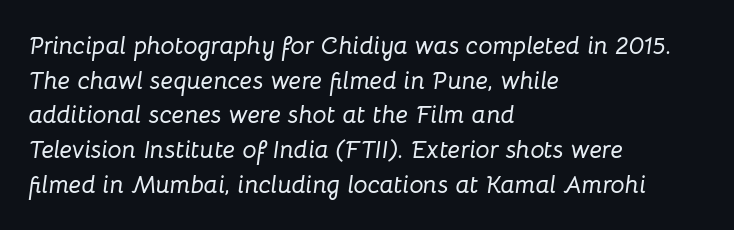
Quick note: underline off. Slanted lettering throughout. A typesetter would call this zero additional tracking. Notice how the passage keeps a crisp vertical edge on the left only. How would I describe the line gaps? Plain and ordinary.
